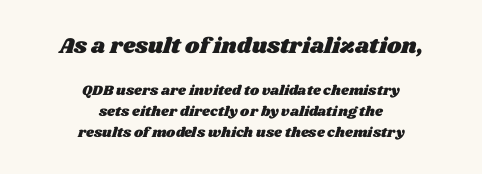
The image shows 22 px text type; set centered, normal line spacing (1.48x), normal letter spacing, not underlined; the first (top) block is 1.57x larger.
